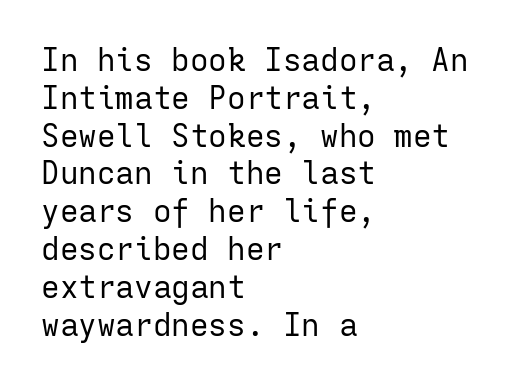
The image shows 31 px regular-weight sans-serif type, upright, monospaced; set left-aligned, line spacing 1.22x, normal letter spacing, not underlined; low stroke contrast and a medium x-height.
